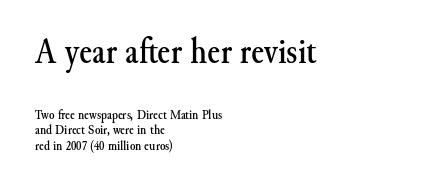
The image shows 38 px serif type, upright; set left-aligned, tight line spacing (1.11x), normal letter spacing, not underlined; the first (top) block is 2.71x larger; medium stroke contrast and a small x-height.
